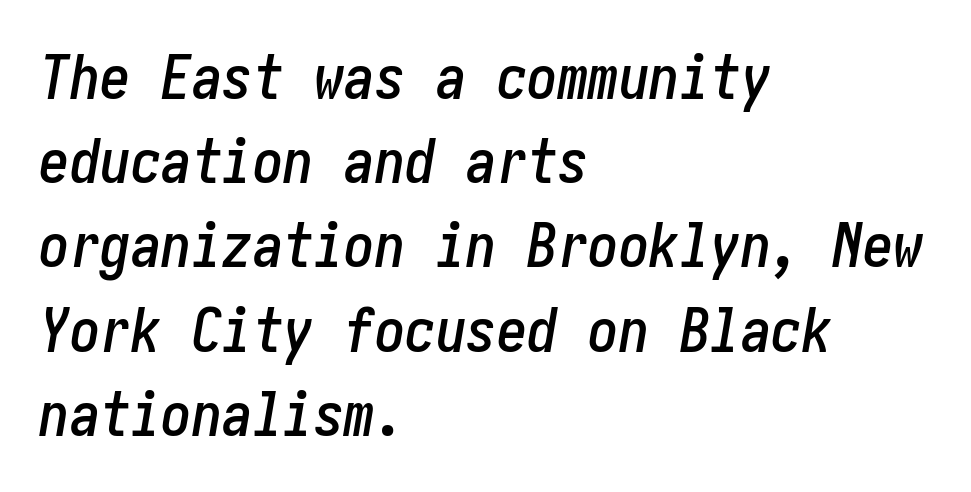
The image shows 61 px condensed type, italic (leaning right); set left-aligned, normal line spacing (1.38x), normal letter spacing, not underlined; low stroke contrast and a medium x-height.
